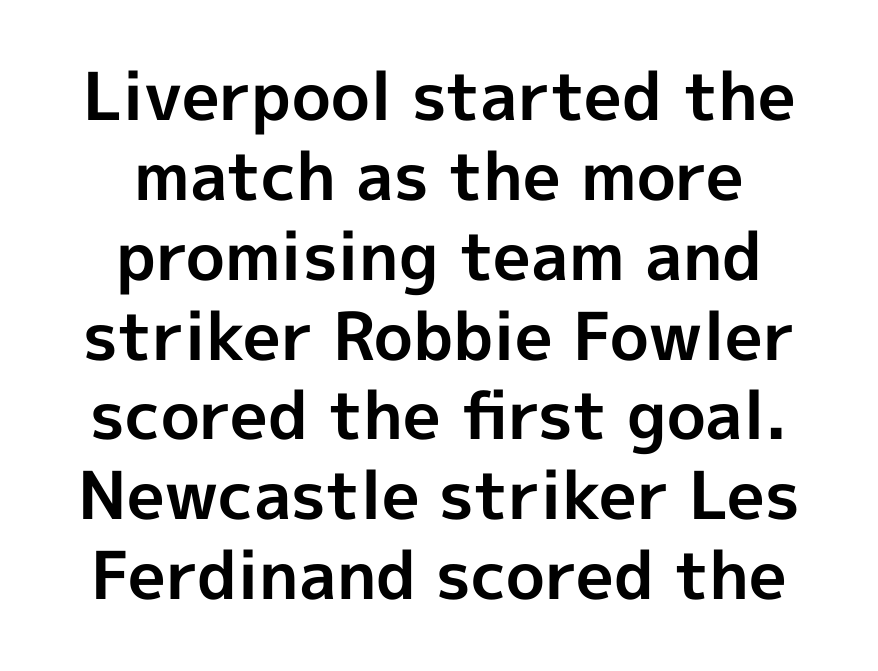
The image shows 66 px bold sans-serif type, upright; set centered, line spacing 1.21x, normal letter spacing, not underlined; a medium x-height.
